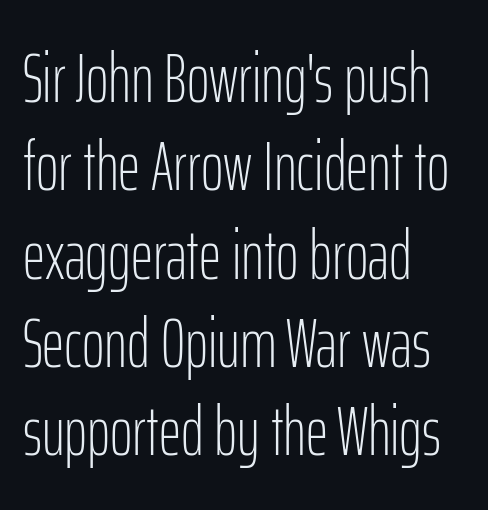
Q: Is the text bold? A: No.
Q: Is the text italic (slanted)? A: No, it is upright.
Q: Is the typeface a serif or a sans-serif typeface? A: Sans-serif.
Q: Is the text underlined? A: No.
Q: How is the paragraph aligned? A: Left-aligned.
Q: Is the spacing between letters normal or unusually wide? A: Normal.
Q: Is the spacing between lines tight, normal or loose? A: Normal.
Q: Width (condensed, normal, or wide)? A: Condensed.
Q: Stroke contrast? A: Low.
Q: x-height? A: Medium.
Q: Monospaced? A: No.
